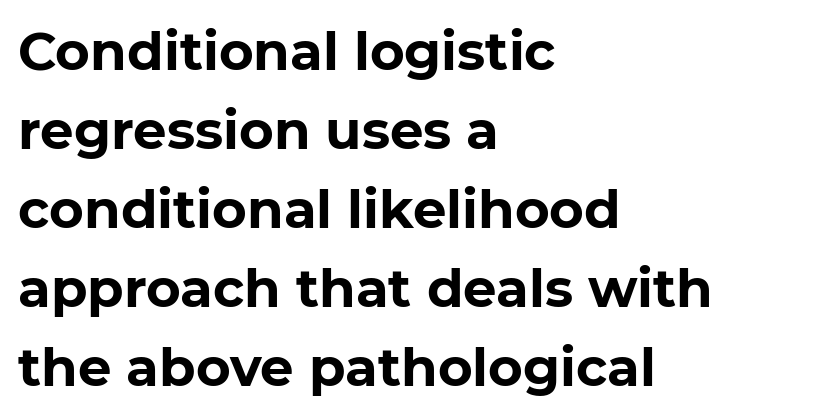
{"serif": "no", "italic": "no", "bold": "yes", "weight": "bold", "width": "normal", "stroke_contrast": "low", "x_height": "medium", "monospaced": "no", "underline": "no", "align": "left", "line_spacing": "normal", "line_spacing_ratio": 1.49, "letter_spacing": "normal", "letter_spacing_em": 0.0, "glyph_px": 53}
